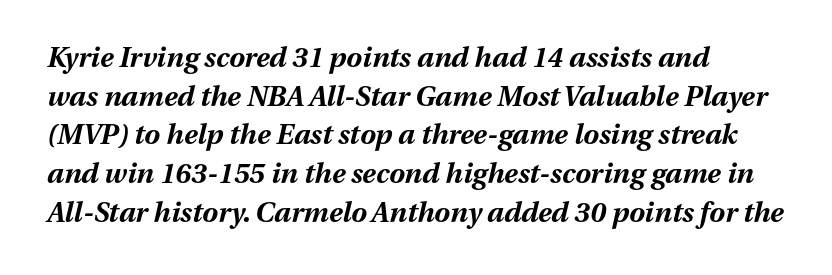
The image shows 28 px bold type, italic (leaning right); set left-aligned, normal line spacing (1.38x), normal letter spacing, not underlined; medium stroke contrast and a medium x-height.
